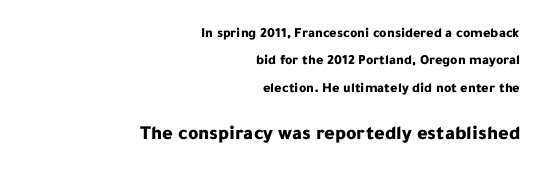
{"italic": "no", "bold": "yes", "underline": "no", "align": "right", "line_spacing": "loose", "line_spacing_ratio": 1.95, "letter_spacing": "normal", "letter_spacing_em": 0.0, "larger_block": "second", "size_ratio": 1.43, "glyph_px": 20}
